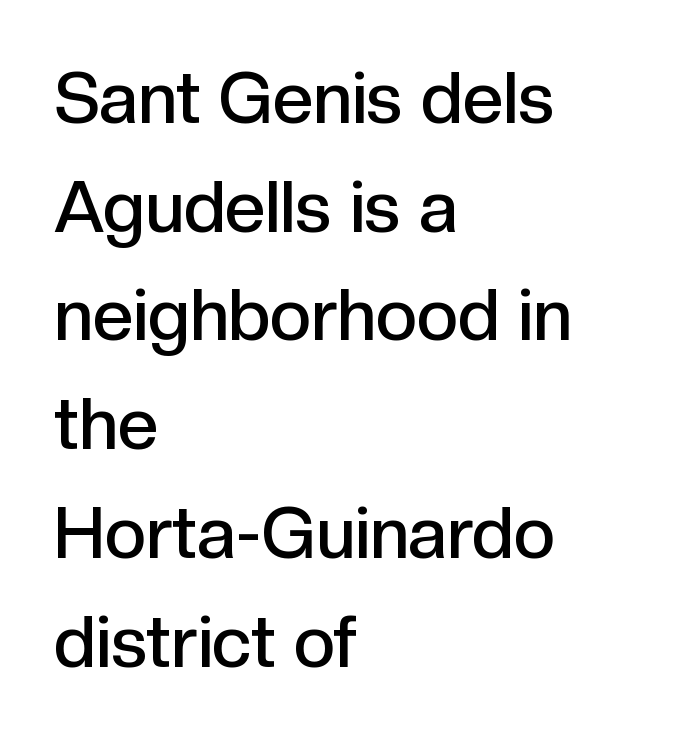
Q: Is the text bold? A: Semi-bold.
Q: Is the text italic (slanted)? A: No, it is upright.
Q: Is the typeface a serif or a sans-serif typeface? A: Sans-serif.
Q: Is the text underlined? A: No.
Q: How is the paragraph aligned? A: Left-aligned.
Q: Is the spacing between letters normal or unusually wide? A: Normal.
Q: Is the spacing between lines tight, normal or loose? A: Normal.
Q: Width (condensed, normal, or wide)? A: Normal.
Q: x-height? A: Medium.
Q: Monospaced? A: No.
